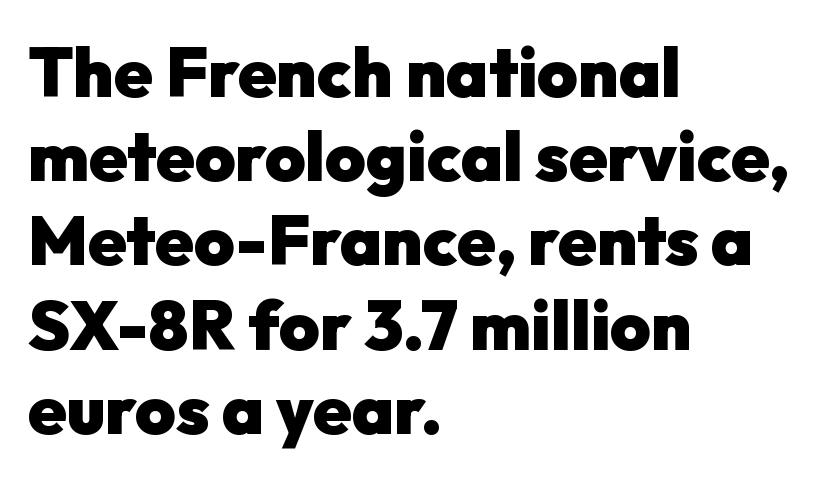
Each word holds together tightly as a unit, with standard inter-letter gaps. The gap between lines stays unmarked. The setting favours the left margin, as ordinary paragraphs usually do. You can tell it's not italic because the verticals are truly vertical. The glyphs in this specimen are sans serif. The font is running at its bold setting.
